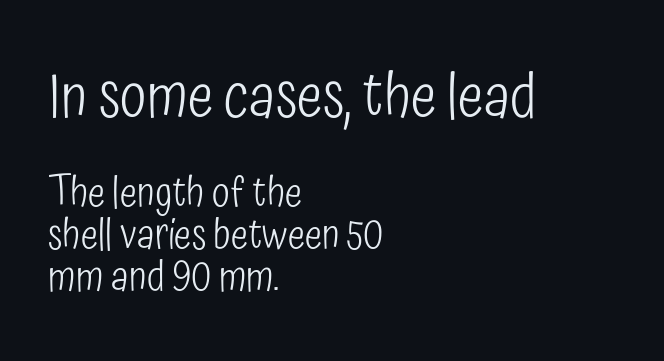
Q: Is the text bold? A: No.
Q: Is the text italic (slanted)? A: No, it is upright.
Q: Is the typeface a serif or a sans-serif typeface? A: Sans-serif.
Q: Is the text underlined? A: No.
Q: How is the paragraph aligned? A: Left-aligned.
Q: Is the spacing between letters normal or unusually wide? A: Normal.
Q: Is the spacing between lines tight, normal or loose? A: Tight.
Q: Which block of text is set in a larger size, the first (top) or the second (bottom)? A: The first (top) one.
Q: Width (condensed, normal, or wide)? A: Condensed.
Q: Stroke contrast? A: Low.
Q: x-height? A: Medium.
Q: Monospaced? A: No.
